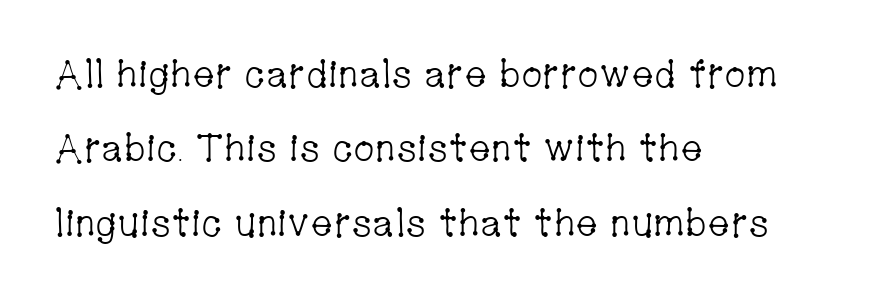
{"serif": "yes", "italic": "no", "bold": "no", "weight": "light", "width": "condensed", "stroke_contrast": "low", "x_height": "medium", "monospaced": "no", "underline": "no", "align": "left", "line_spacing": "loose", "line_spacing_ratio": 1.96, "letter_spacing": "normal", "letter_spacing_em": 0.0, "glyph_px": 38}
